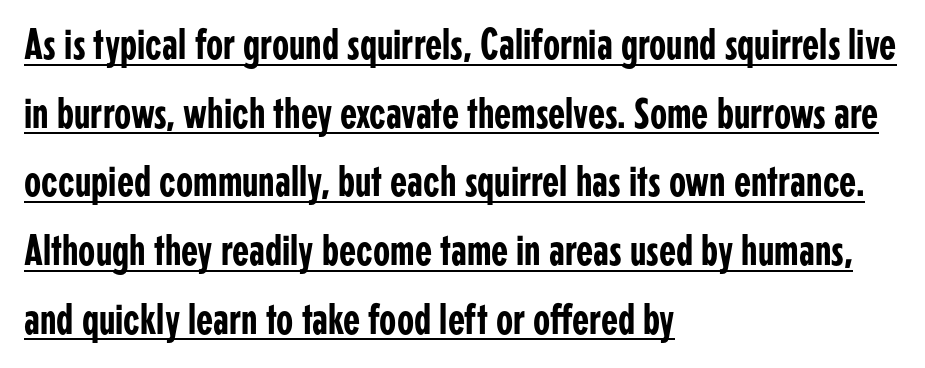
{"serif": "no", "italic": "no", "width": "condensed", "stroke_contrast": "low", "x_height": "medium", "monospaced": "no", "underline": "yes", "align": "left", "line_spacing": "normal", "line_spacing_ratio": 1.56, "letter_spacing": "normal", "letter_spacing_em": 0.0, "glyph_px": 44}
